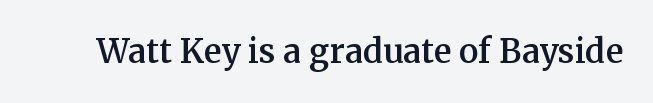
In terms of posture, this sample is upright. Proportional: the letters do not fall into vertical columns. What stands out about the letter spacing? Nothing — it is the standard amount. Observe the serifs anchoring each vertical stroke in this sample. The face used here is a semibold: visibly heavier than regular, lighter than bold. The space directly below the letters is spotless.
